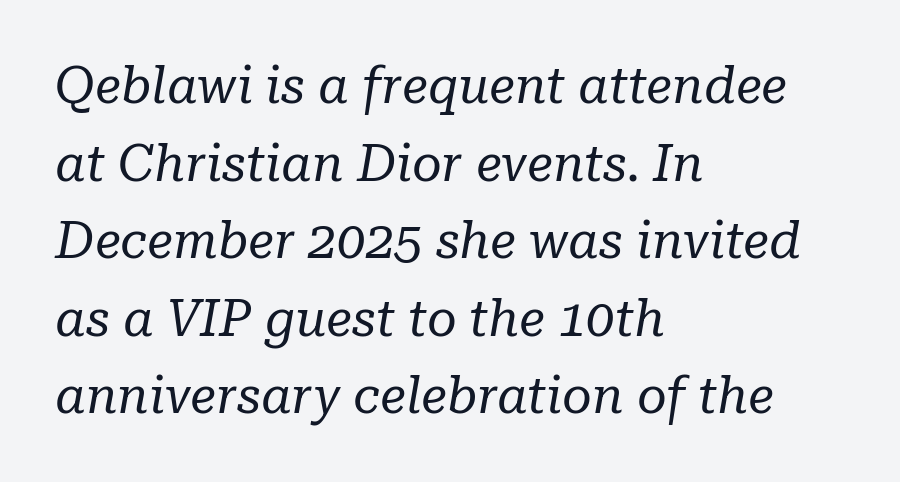
{"serif": "yes", "italic": "yes", "lean": "right", "slant_degrees": 10, "bold": "no", "weight": "regular", "width": "normal", "stroke_contrast": "low", "x_height": "medium", "monospaced": "no", "underline": "no", "align": "left", "line_spacing": "normal", "line_spacing_ratio": 1.52, "letter_spacing": "normal", "letter_spacing_em": 0.0, "glyph_px": 51}
